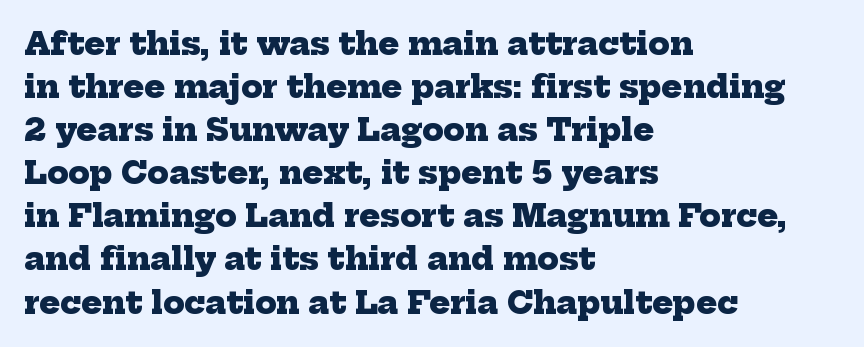
Visually the block forms a straight wall on the left and a jagged coastline on the right. Here the designer chose a conventional face with non-uniform glyph widths. On the weight axis this lands at bold, roughly 700. In terms of letterform style, serifs are clearly present. How are the letters spaced? Ordinarily, with no added tracking.
